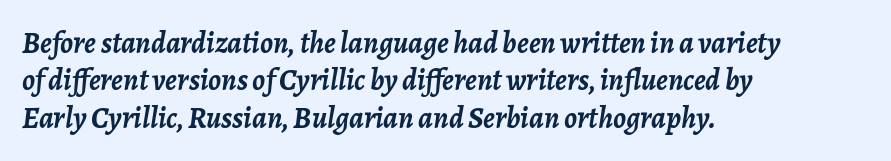
The image shows 30 px semibold type, italic (leaning right); set left-aligned, normal line spacing (1.25x), normal letter spacing, not underlined; low stroke contrast and a medium x-height.
